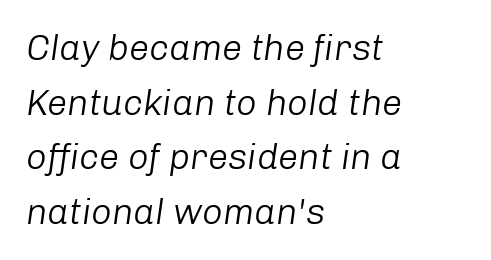
The image shows 36 px light type, italic (leaning right); set left-aligned, normal line spacing (1.52x), normal letter spacing, not underlined; low stroke contrast and a medium x-height.
